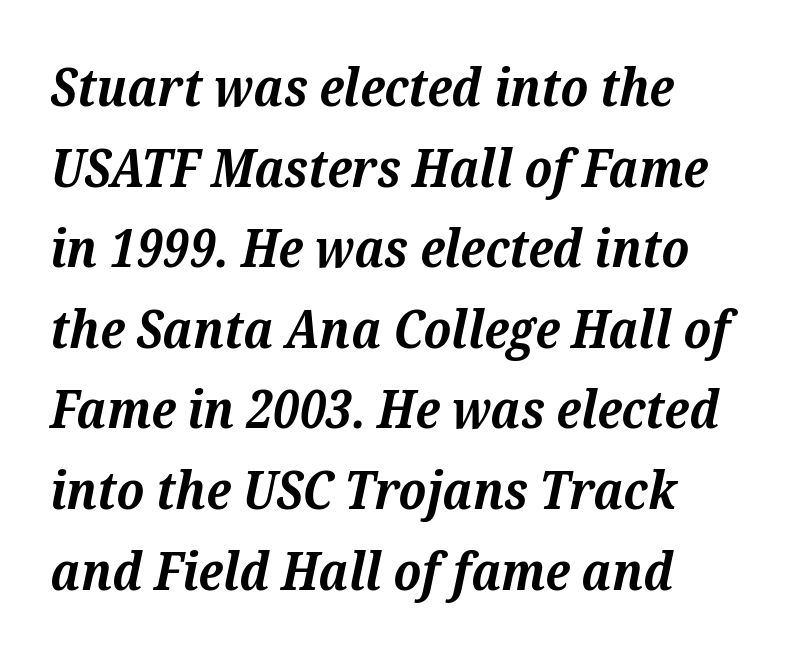
Q: Is the text bold? A: Yes.
Q: Is the text italic (slanted)? A: Yes, it leans right by about 12 degrees.
Q: Is the typeface a serif or a sans-serif typeface? A: Serif.
Q: Is the text underlined? A: No.
Q: Is the spacing between letters normal or unusually wide? A: Normal.
Q: Is the spacing between lines tight, normal or loose? A: Normal.
Q: Width (condensed, normal, or wide)? A: Normal.
Q: Stroke contrast? A: Medium.
Q: x-height? A: Medium.
Q: Monospaced? A: No.
